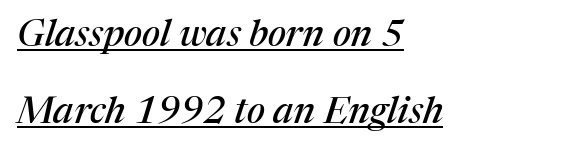
The image shows 37 px serif type, italic (leaning right); set left-aligned, loose line spacing (2.08x), normal letter spacing, underlined; medium stroke contrast and a medium x-height.
